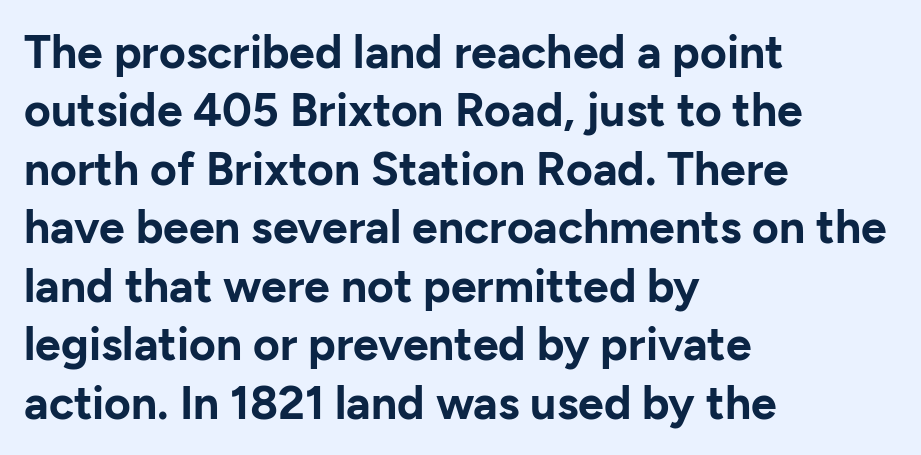
Think of a printed novel: that variable character pitch is what you see here. It's the straight-up-and-down kind of type. The designer left line spacing at the default. Left-aligned paragraph, ragged on the right. The letters are bold, with thick, heavy strokes. The font family rendered here belongs to the sans-serif group.
